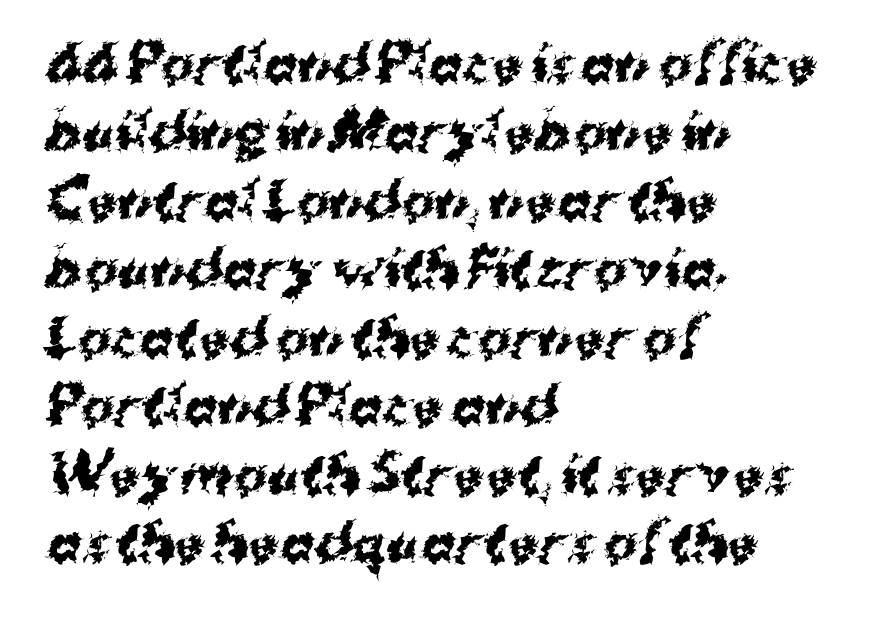
Q: Is the text bold? A: Yes.
Q: Is the typeface a serif or a sans-serif typeface? A: Sans-serif.
Q: Is the text underlined? A: No.
Q: How is the paragraph aligned? A: Left-aligned.
Q: Is the spacing between letters normal or unusually wide? A: Normal.
Q: Is the spacing between lines tight, normal or loose? A: Normal.
Q: Width (condensed, normal, or wide)? A: Normal.
Q: Stroke contrast? A: Medium.
Q: x-height? A: Medium.
Q: Monospaced? A: No.
